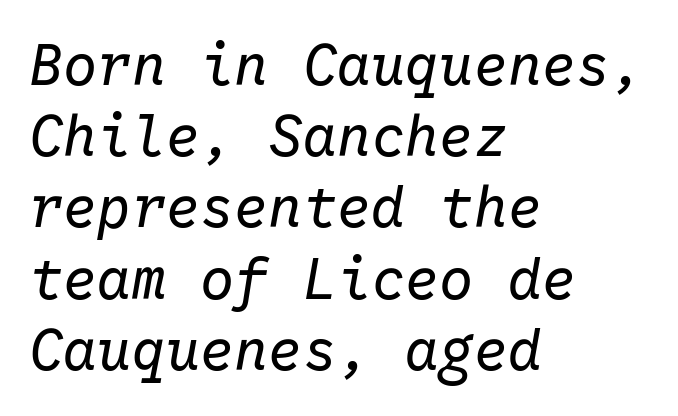
The lines sit at an ordinary, default distance from one another. Weight class: somewhere from thin through regular. The area under the type is left untouched. Every character here occupies the same horizontal width, giving the sample a typewriter-like rhythm. The passage shown has conventional tracking throughout.
